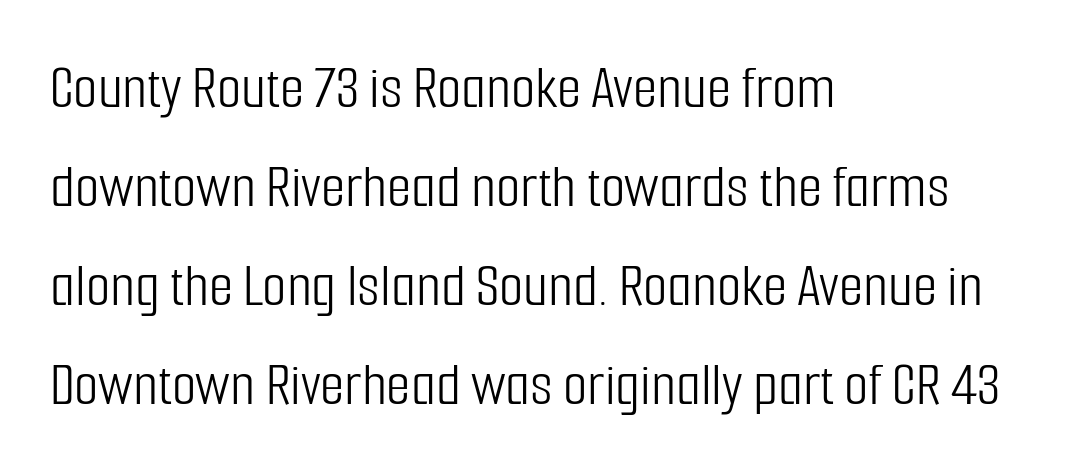
{"serif": "no", "italic": "no", "bold": "no", "weight": "light", "width": "condensed", "stroke_contrast": "low", "x_height": "medium", "monospaced": "no", "underline": "no", "align": "left", "line_spacing": "normal", "line_spacing_ratio": 1.57, "letter_spacing": "normal", "letter_spacing_em": 0.0, "glyph_px": 63}
